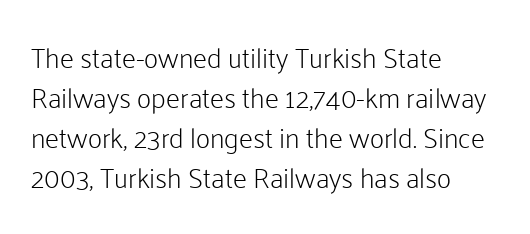
{"serif": "no", "italic": "no", "bold": "no", "weight": "light", "width": "normal", "stroke_contrast": "low", "x_height": "medium", "monospaced": "no", "underline": "no", "align": "left", "line_spacing": "normal", "line_spacing_ratio": 1.43, "letter_spacing": "normal", "letter_spacing_em": 0.0, "glyph_px": 28}
